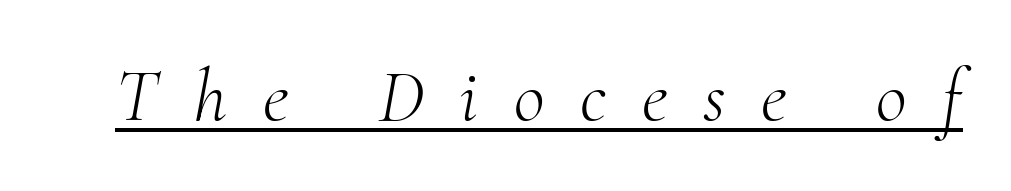
The image shows 76 px light serif type, italic (leaning right); set unusually wide letter spacing (+0.47 em), underlined; medium stroke contrast and a small x-height.
